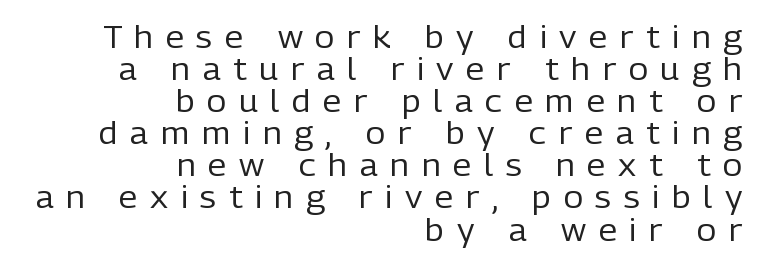
The image shows 30 px regular-weight sans-serif type, upright; set right-aligned, tight line spacing (1.07x), unusually wide letter spacing (+0.42 em), not underlined; low stroke contrast and a medium x-height.
